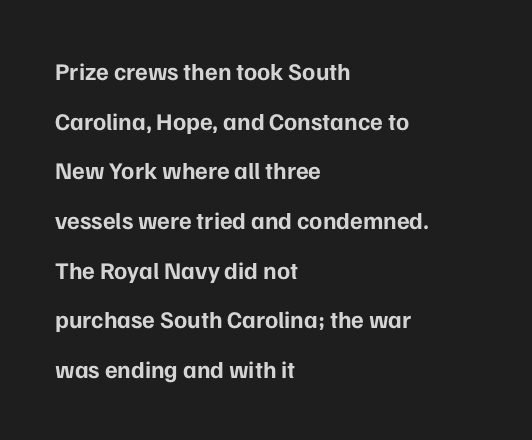
A typesetter would call this leading open, well beyond the default. Plain, unruled lines of type. Nothing unusual about the tracking: characters are spaced as the font intends. The font is running at its bold setting. Italic? Not at all — the glyphs are vertical.
